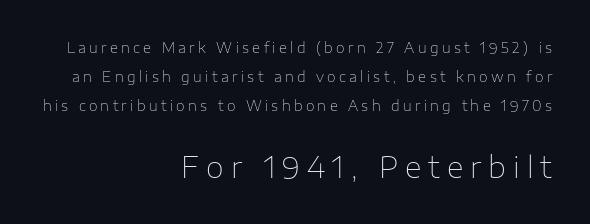
{"serif": "no", "italic": "no", "bold": "no", "weight": "thin", "width": "normal", "stroke_contrast": "low", "x_height": "medium", "monospaced": "no", "underline": "no", "align": "right", "line_spacing": "loose", "line_spacing_ratio": 2.07, "letter_spacing": "wide", "letter_spacing_em": 0.24, "larger_block": "second", "size_ratio": 2.07, "glyph_px": 29}
